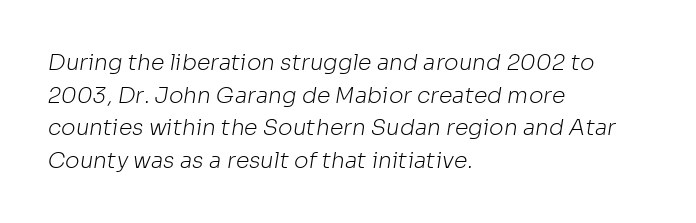
The image shows 22 px text type; set left-aligned, normal line spacing (1.48x), normal letter spacing, not underlined.
